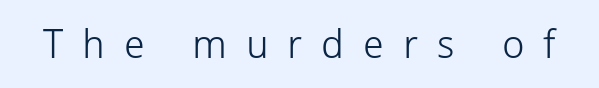
This is the regular roman posture of the typeface. These lines are rendered in a variable-pitch font. The strokes carry an ordinary text weight at most. The face used here is rendered with a markedly widened letterfit. The rendering shows plain stroke endings on the letterforms — a sans-serif design. Underlining? Definitely not there.
